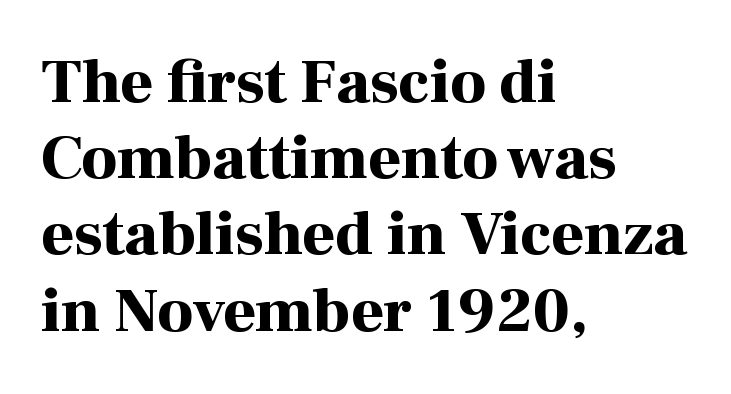
The image shows 63 px bold serif type, upright; set left-aligned, line spacing 1.21x, normal letter spacing, not underlined; high stroke contrast and a medium x-height.
